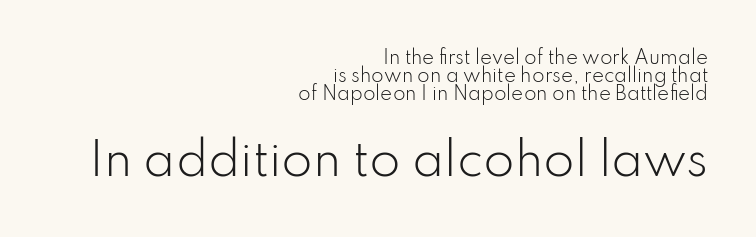
Of the two passages, the one underneath uses the larger point size. The passage shown is not underscored anywhere. These lines keep a tight, regular rhythm from letter to letter. This reads as an unemphasized weight, regular at the heaviest.
